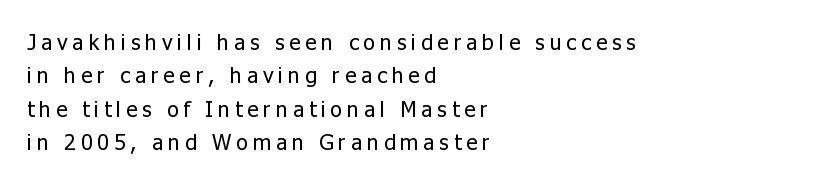
The image shows 22 px text type, upright; set left-aligned, normal line spacing (1.52x), unusually wide letter spacing (+0.22 em), not underlined.
